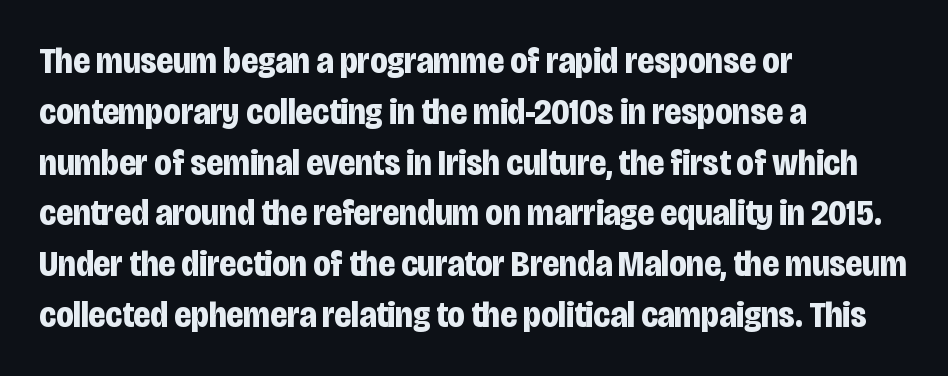
{"serif": "no", "italic": "no", "bold": "yes", "weight": "bold", "width": "condensed", "stroke_contrast": "low", "x_height": "large", "monospaced": "no", "underline": "no", "align": "left", "line_spacing": "normal", "line_spacing_ratio": 1.41, "letter_spacing": "normal", "letter_spacing_em": 0.0, "glyph_px": 36}
